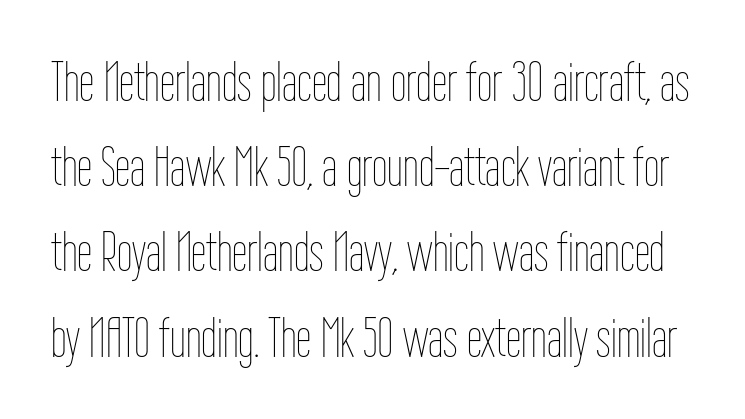
{"italic": "no", "bold": "no", "weight": "thin", "width": "condensed", "stroke_contrast": "low", "x_height": "medium", "monospaced": "no", "underline": "no", "line_spacing": "normal", "line_spacing_ratio": 1.55, "letter_spacing": "normal", "letter_spacing_em": 0.0, "glyph_px": 55}
